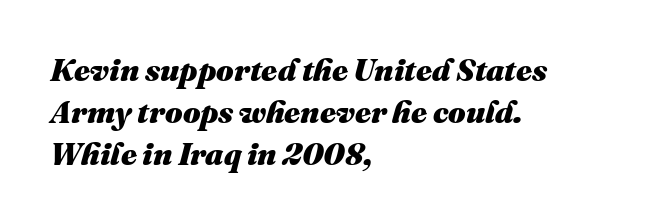
Q: Is the text bold? A: Yes.
Q: Is the text italic (slanted)? A: Yes, it leans right by about 16 degrees.
Q: Is the text underlined? A: No.
Q: How is the paragraph aligned? A: Left-aligned.
Q: Is the spacing between letters normal or unusually wide? A: Normal.
Q: Is the spacing between lines tight, normal or loose? A: Normal.
Q: Width (condensed, normal, or wide)? A: Normal.
Q: Stroke contrast? A: Medium.
Q: x-height? A: Medium.
Q: Monospaced? A: No.
